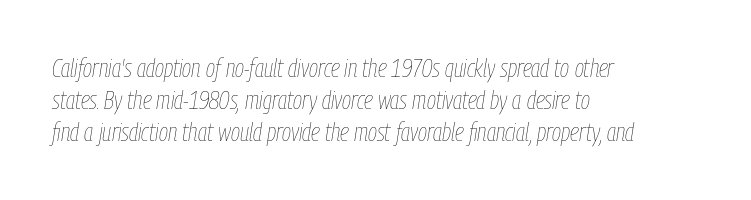
Q: Is the text bold? A: No.
Q: Is the text italic (slanted)? A: Yes, it leans right by about 9 degrees.
Q: Is the text underlined? A: No.
Q: How is the paragraph aligned? A: Left-aligned.
Q: Is the spacing between letters normal or unusually wide? A: Normal.
Q: Is the spacing between lines tight, normal or loose? A: Normal.
